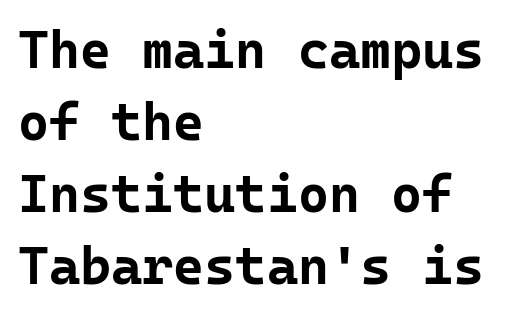
I'd call this a sans setting — the letters go barefoot. Is there any slant? The stems are plumb. Leading: standard. The tracking reads as untouched default to a designer's eye.
